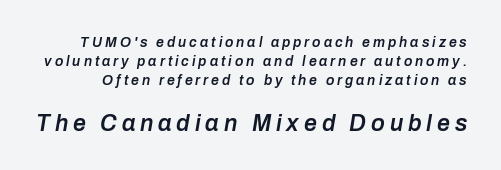
Q: Is the text bold? A: Semi-bold.
Q: Is the text italic (slanted)? A: Yes, it leans right by about 10 degrees.
Q: Is the text underlined? A: No.
Q: Is the spacing between letters normal or unusually wide? A: Unusually wide.
Q: Is the spacing between lines tight, normal or loose? A: Normal.
Q: Which block of text is set in a larger size, the first (top) or the second (bottom)? A: The second (bottom) one.
